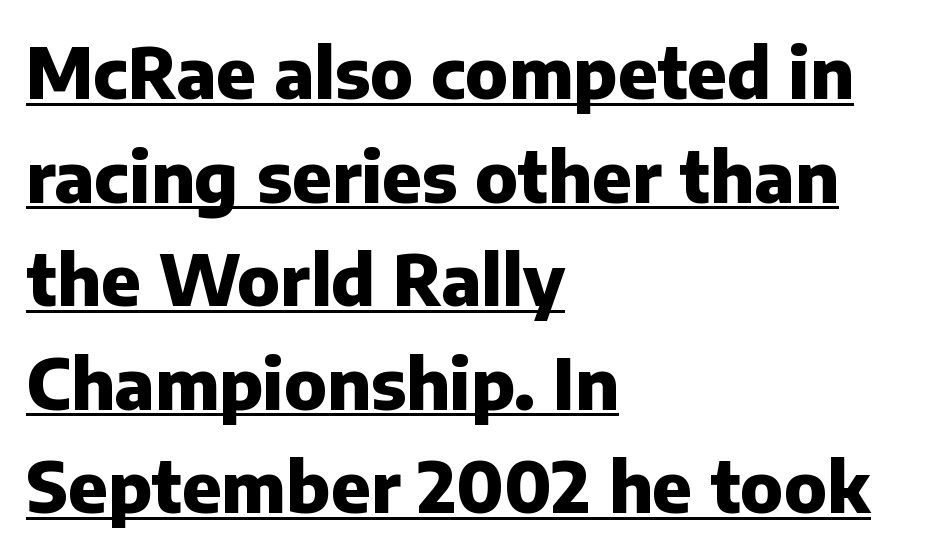
{"serif": "no", "italic": "no", "bold": "yes", "weight": "heavy", "width": "normal", "stroke_contrast": "low", "x_height": "medium", "monospaced": "no", "underline": "yes", "align": "left", "line_spacing": "normal", "line_spacing_ratio": 1.48, "letter_spacing": "normal", "letter_spacing_em": 0.0, "glyph_px": 70}
